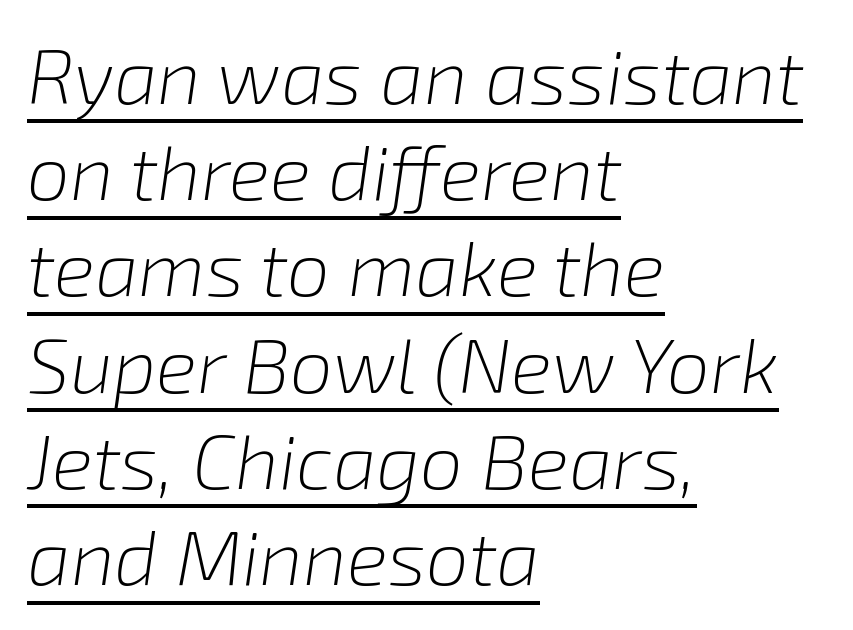
This is underlined copy, the kind a proofreader might mark for attention. If you drew a line through each stem, it would be angled. The vertical gap from one line to the next is medium. Is this a fixed-width face? No — the glyphs have proportional, varying widths. The characters are drawn with everyday or finer stroke widths. Typeset ragged right — the left edge is the straight one.
